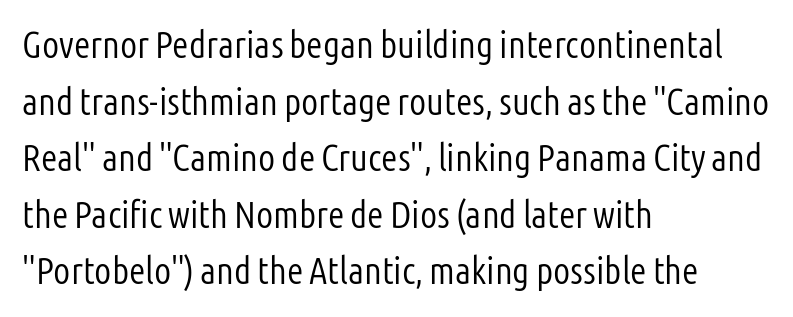
Each row of text sits above clean, open space. It's the straight-up-and-down kind of type. Does the copy run flush right? No — it runs flush left. A sans-serif font was chosen for this passage. On a weight scale, this lands at 450 or below. You could call the tracking neutral — neither tight nor loose.
